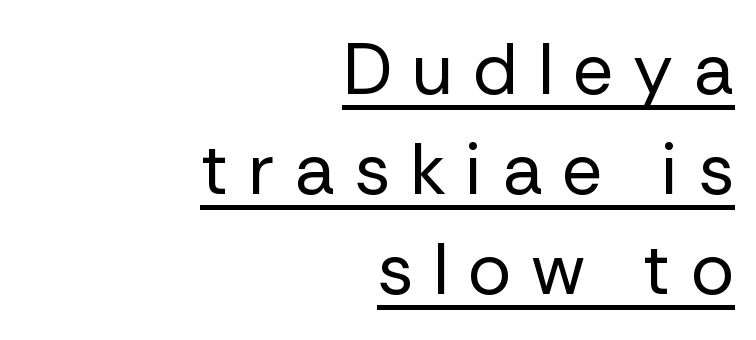
The image shows 72 px regular-weight sans-serif type, upright; set right-aligned, normal line spacing (1.39x), unusually wide letter spacing (+0.27 em), underlined; low stroke contrast and a medium x-height.
